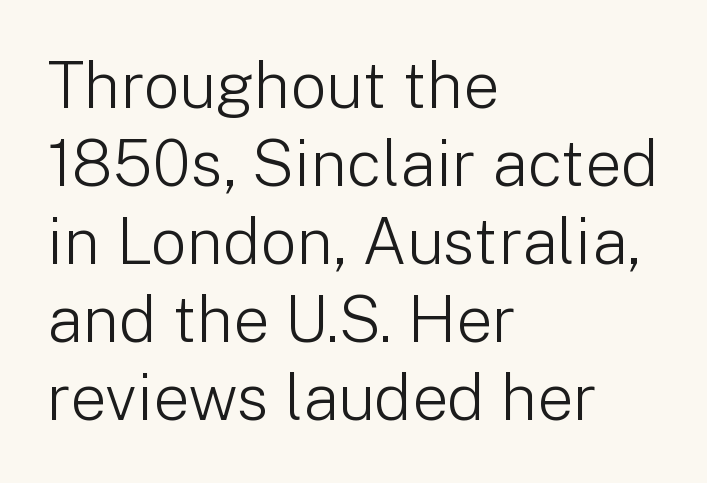
{"serif": "no", "italic": "no", "bold": "no", "weight": "light", "width": "normal", "stroke_contrast": "low", "x_height": "medium", "monospaced": "no", "underline": "no", "align": "left", "line_spacing_ratio": 1.22, "letter_spacing": "normal", "letter_spacing_em": 0.0, "glyph_px": 64}
